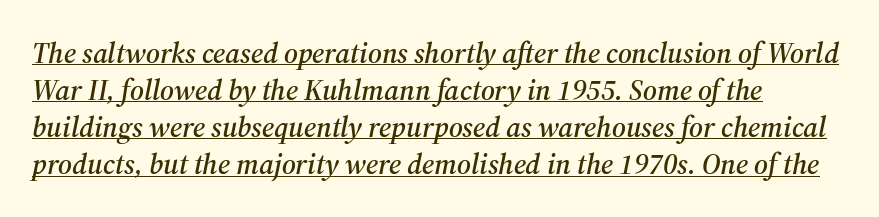
Character widths vary here, with narrow letters taking less room than wide ones. A typesetter would label this face a serif. Compared with a centered layout, this one pins lines to the left instead. Reading down the column, the eye jumps a familiar distance to each next line. This rendering leaves character spacing at its baseline value.
